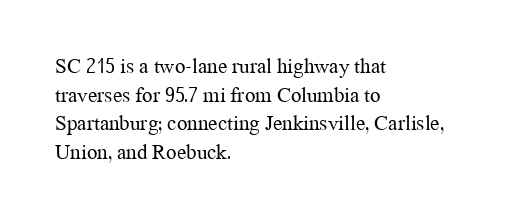
{"italic": "no", "bold": "no", "underline": "no", "align": "left", "line_spacing": "normal", "line_spacing_ratio": 1.36, "letter_spacing": "normal", "letter_spacing_em": 0.0, "glyph_px": 21}
